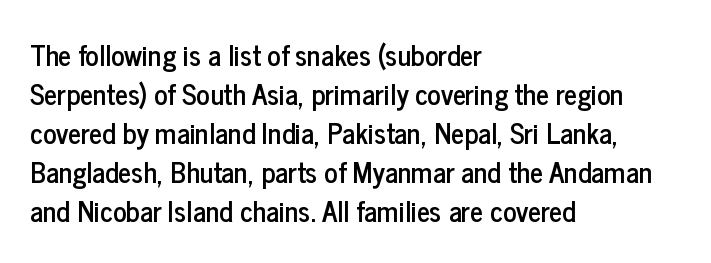
The image shows 28 px condensed sans-serif type, upright; set left-aligned, normal line spacing (1.39x), normal letter spacing, not underlined; low stroke contrast and a medium x-height.
